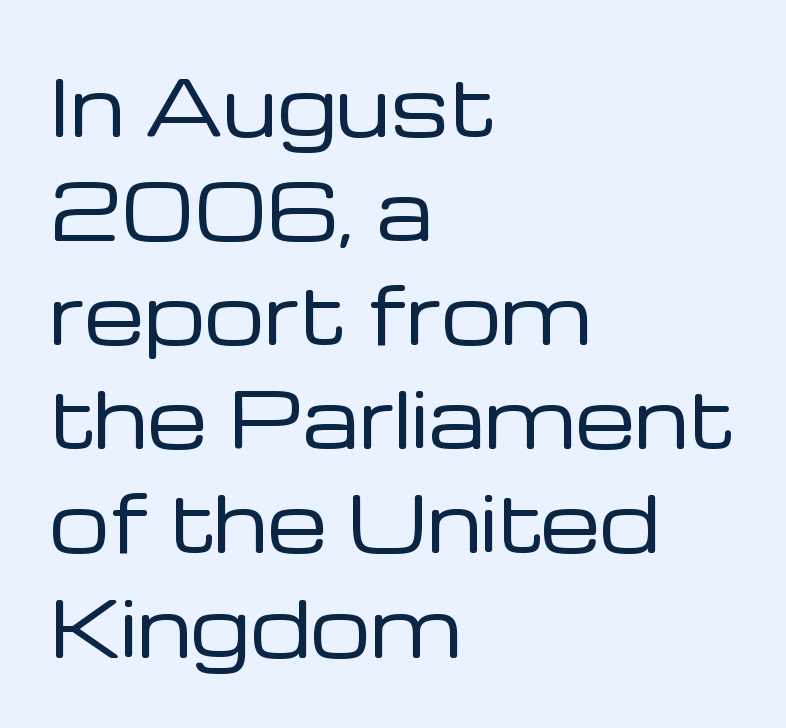
Q: Is the text bold? A: No.
Q: Is the text italic (slanted)? A: No, it is upright.
Q: Is the typeface a serif or a sans-serif typeface? A: Sans-serif.
Q: Is the text underlined? A: No.
Q: How is the paragraph aligned? A: Left-aligned.
Q: Is the spacing between letters normal or unusually wide? A: Normal.
Q: Is the spacing between lines tight, normal or loose? A: Normal.
Q: Width (condensed, normal, or wide)? A: Normal.
Q: Stroke contrast? A: Low.
Q: x-height? A: Medium.
Q: Monospaced? A: No.
